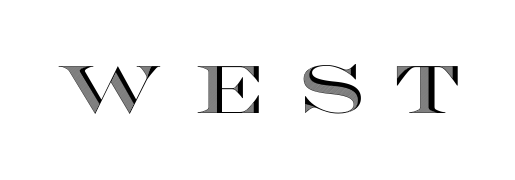
Glance below the letters and you will spot only blank space. The passage shown has open, widely tracked lettering throughout. Do the characters align in a grid? No, the font is proportional. When letters stand straight like this, we call the style roman or upright.
